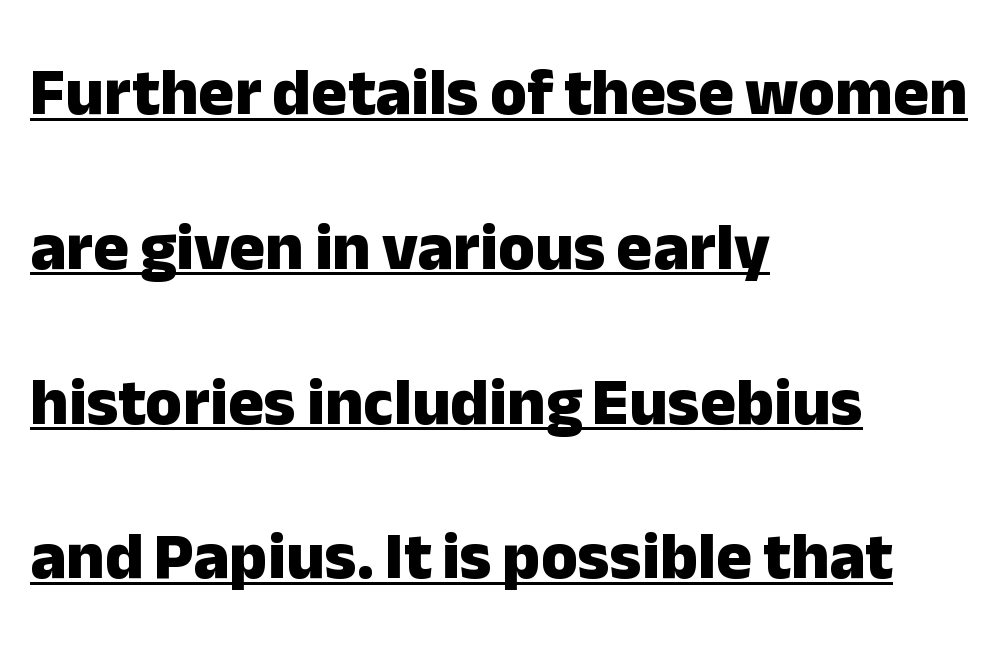
If you measured baseline to baseline, you'd find a long distance. Look at the bottom of the vertical strokes: they stop flat, with no serifs. Has an underline been added? It has. This rendering leaves character spacing at its baseline value.
